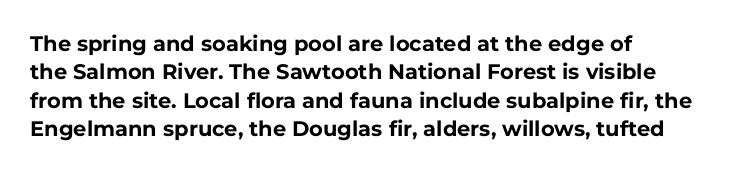
Q: Is the text bold? A: Yes.
Q: Is the text italic (slanted)? A: No, it is upright.
Q: Is the text underlined? A: No.
Q: How is the paragraph aligned? A: Left-aligned.
Q: Is the spacing between letters normal or unusually wide? A: Normal.
Q: Is the spacing between lines tight, normal or loose? A: Normal.
